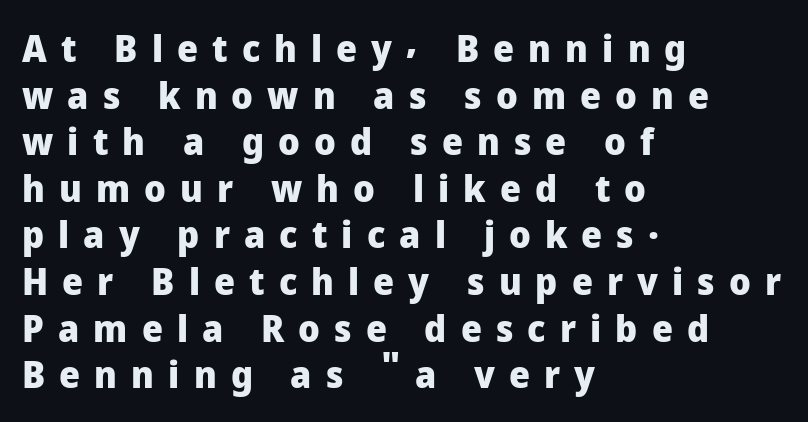
The leading is moderate, giving the passage an even texture. Does the type have serifs? No, each stem ends abruptly. The sample has been set heavy, in full bold. The tracking reads as deliberately expanded to a designer's eye.
